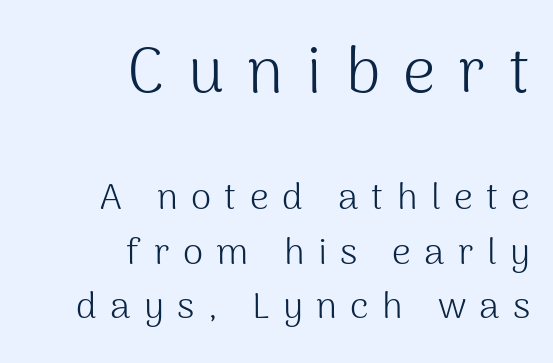
Whoever set this made the first block the dominant, larger element. A normal amount of white space separates one row of letters from the next. Looks like regular typesetting: each glyph gets only the width it needs. The tracking reads as deliberately expanded to a designer's eye. The baseline area is clear. The setting favours the right margin, as signatures and pull-quotes sometimes do.
